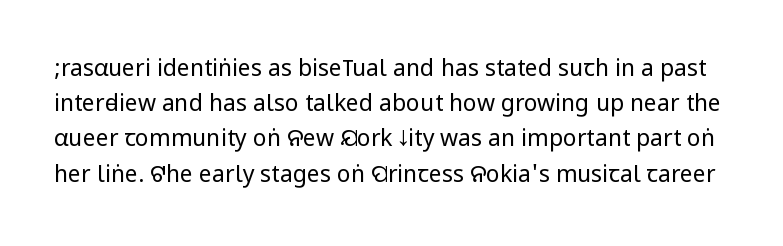
In terms of posture, this sample is upright. The font is comparable to plain body text, perhaps lighter. The designer left line spacing at the default. Letters rest on an invisible, unmarked baseline. In terms of letterspacing, this is plain default setting.
